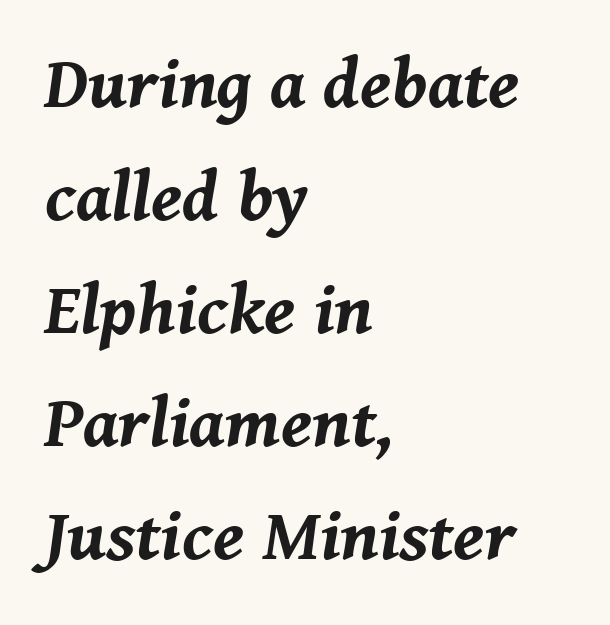
{"italic": "yes", "lean": "right", "slant_degrees": 8, "bold": "yes", "weight": "bold", "width": "normal", "stroke_contrast": "medium", "x_height": "medium", "monospaced": "no", "underline": "no", "align": "left", "line_spacing": "normal", "line_spacing_ratio": 1.57, "letter_spacing": "normal", "letter_spacing_em": 0.0, "glyph_px": 72}
